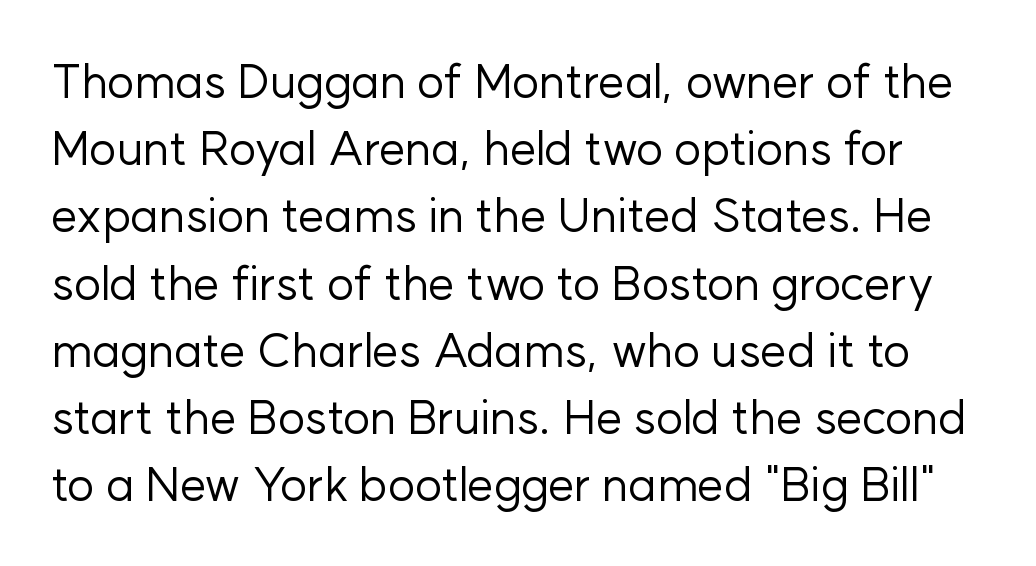
You could call the tracking neutral — neither tight nor loose. The designer went with a sans here, leaving each stem footless. The rows are spaced the way most documents space them. Designer's note — italics off, roman on.
